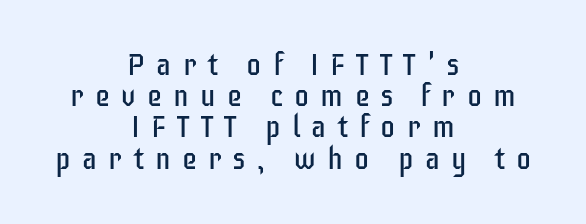
Summary of vertical rhythm: compact, with narrow interline spacing. Words appear elongated and porous because spacing is wide. Summary of weight: not heavy and not bold. Stroke terminals: plain, sans-serif.
